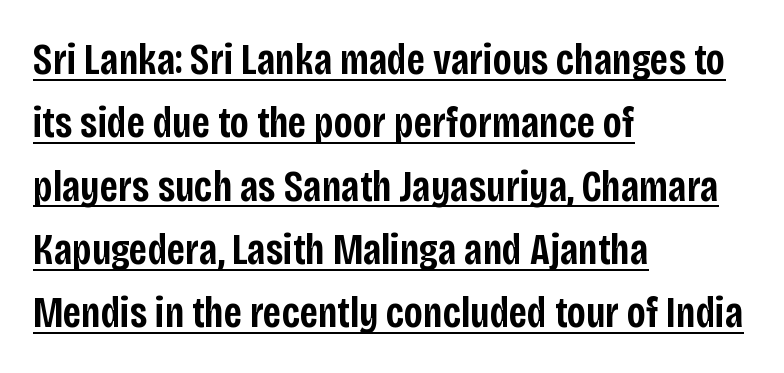
Set as a demibold, roughly 600 on the weight scale. Visually the block forms a straight wall on the left and a jagged coastline on the right. Rows of type keep a routine distance in the vertical direction. Tall strokes in this sample are plumb rather than angled.
